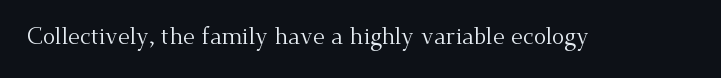
{"italic": "no", "bold": "no", "underline": "no", "letter_spacing": "normal", "letter_spacing_em": 0.0, "glyph_px": 23}
